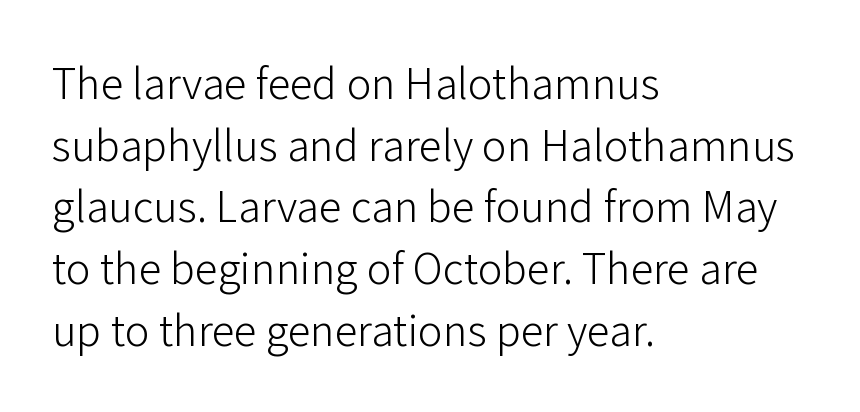
{"serif": "no", "italic": "no", "bold": "no", "weight": "light", "width": "normal", "stroke_contrast": "low", "x_height": "medium", "monospaced": "no", "underline": "no", "align": "left", "line_spacing": "normal", "line_spacing_ratio": 1.34, "letter_spacing": "normal", "letter_spacing_em": 0.0, "glyph_px": 46}
